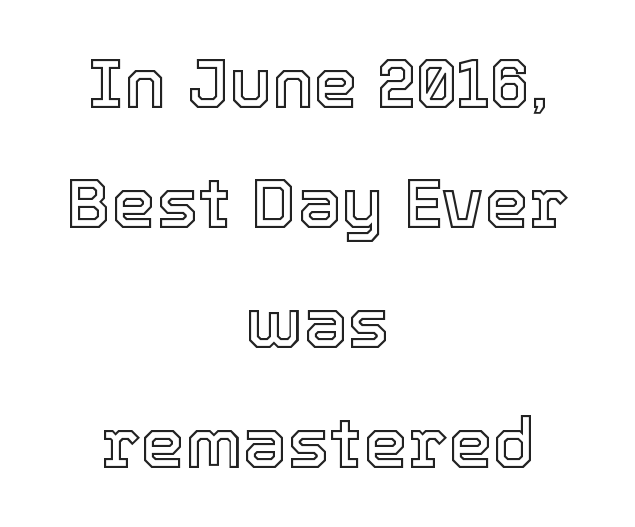
Q: Is the text italic (slanted)? A: No, it is upright.
Q: Is the text underlined? A: No.
Q: How is the paragraph aligned? A: Centered.
Q: Is the spacing between letters normal or unusually wide? A: Normal.
Q: Is the spacing between lines tight, normal or loose? A: Normal.
Q: Width (condensed, normal, or wide)? A: Normal.
Q: x-height? A: Medium.
Q: Monospaced? A: No.
